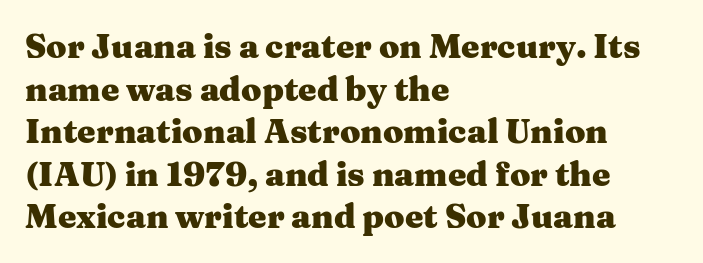
{"serif": "yes", "italic": "no", "bold": "yes", "weight": "heavy", "width": "wide", "stroke_contrast": "medium", "x_height": "medium", "monospaced": "no", "underline": "no", "align": "left", "line_spacing": "normal", "line_spacing_ratio": 1.29, "letter_spacing": "normal", "letter_spacing_em": 0.0, "glyph_px": 33}
